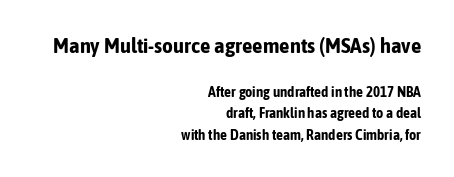
The image shows 21 px bold type, upright; set right-aligned, normal line spacing (1.56x), normal letter spacing, not underlined; the first (top) block is 1.5x larger.
